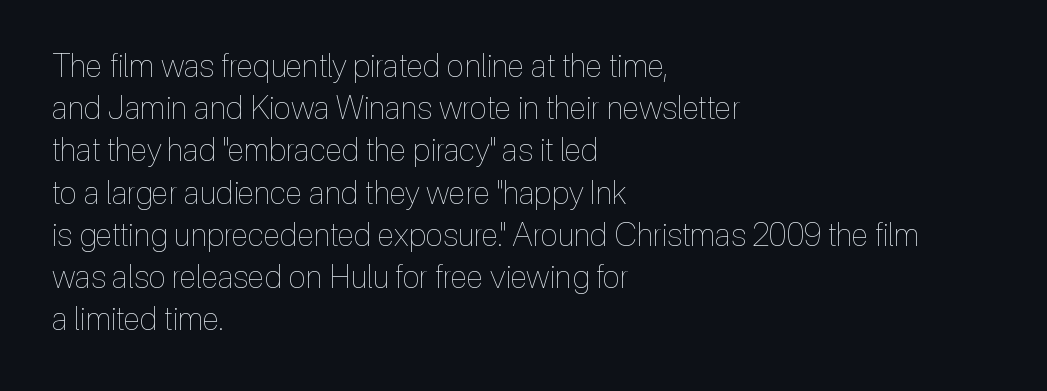
Q: Is the text bold? A: No.
Q: Is the text italic (slanted)? A: No, it is upright.
Q: Is the text underlined? A: No.
Q: How is the paragraph aligned? A: Left-aligned.
Q: Is the spacing between letters normal or unusually wide? A: Normal.
Q: Is the spacing between lines tight, normal or loose? A: Normal.
Q: Width (condensed, normal, or wide)? A: Condensed.
Q: x-height? A: Medium.
Q: Monospaced? A: No.
